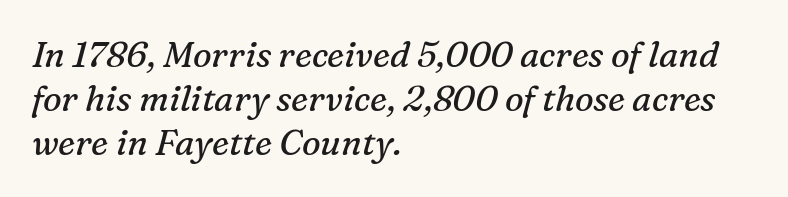
Q: Is the text bold? A: No.
Q: Is the text italic (slanted)? A: Yes, it leans right by about 16 degrees.
Q: Is the typeface a serif or a sans-serif typeface? A: Serif.
Q: Is the text underlined? A: No.
Q: How is the paragraph aligned? A: Left-aligned.
Q: Is the spacing between letters normal or unusually wide? A: Normal.
Q: Is the spacing between lines tight, normal or loose? A: Normal.
Q: Width (condensed, normal, or wide)? A: Normal.
Q: Stroke contrast? A: Medium.
Q: x-height? A: Medium.
Q: Monospaced? A: No.
